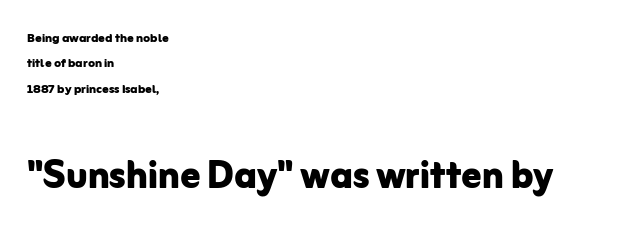
Each line starts at the same left margin while the right side varies. These lines are rendered in a variable-pitch font. I'd describe the lettering as bold — thick and assertive. The words here are not underlined. Regarding serifs, this sample does without them. Standard letterfit; no display-style spreading of the glyphs.
